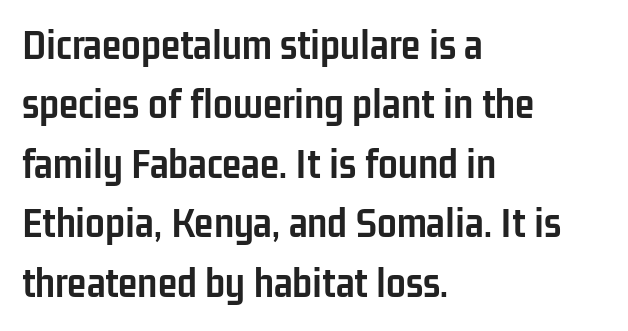
The image shows 44 px semibold, condensed sans-serif type, upright; set left-aligned, normal line spacing (1.35x), normal letter spacing, not underlined; low stroke contrast and a medium x-height.
